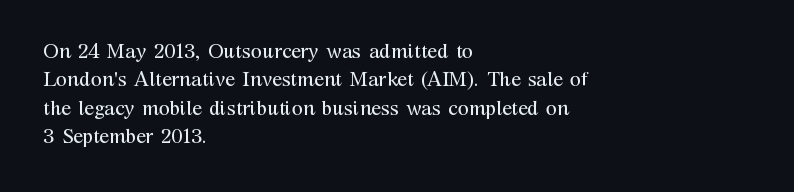
{"italic": "no", "bold": "no", "underline": "no", "align": "left", "line_spacing": "normal", "line_spacing_ratio": 1.42, "letter_spacing": "normal", "letter_spacing_em": 0.0, "glyph_px": 20}
